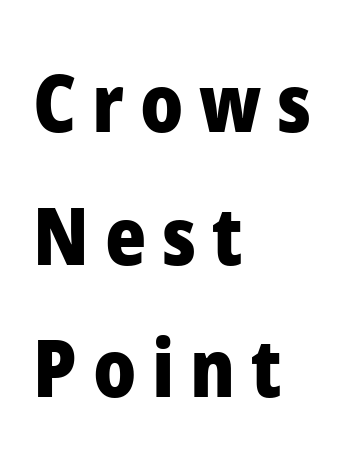
Notice how the stems are strictly vertical — no italics here. Line beginnings align vertically; line endings do not. Between one letter and the next there's a generous, obvious gap. Do the characters align in a grid? No, the font is proportional. Pretty heavy lettering here — definitely bold.
